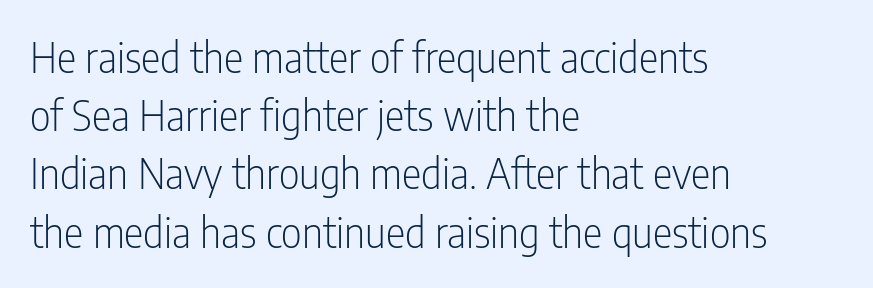
{"serif": "no", "italic": "no", "bold": "no", "weight": "light", "width": "condensed", "stroke_contrast": "low", "x_height": "medium", "monospaced": "no", "underline": "no", "align": "left", "line_spacing": "normal", "line_spacing_ratio": 1.42, "letter_spacing": "normal", "letter_spacing_em": 0.0, "glyph_px": 41}
